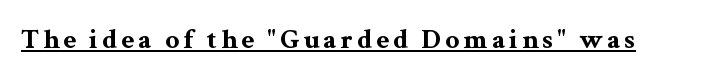
The image shows 28 px bold, wide serif type, upright; set underlined; medium stroke contrast and a medium x-height.
